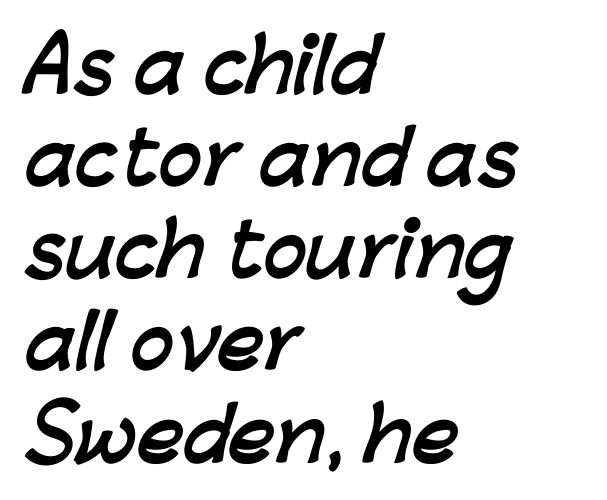
Q: Is the text bold? A: Yes.
Q: Is the typeface a serif or a sans-serif typeface? A: Sans-serif.
Q: Is the text underlined? A: No.
Q: How is the paragraph aligned? A: Left-aligned.
Q: Is the spacing between letters normal or unusually wide? A: Normal.
Q: Is the spacing between lines tight, normal or loose? A: Normal.
Q: Width (condensed, normal, or wide)? A: Normal.
Q: Stroke contrast? A: Low.
Q: x-height? A: Medium.
Q: Monospaced? A: No.
